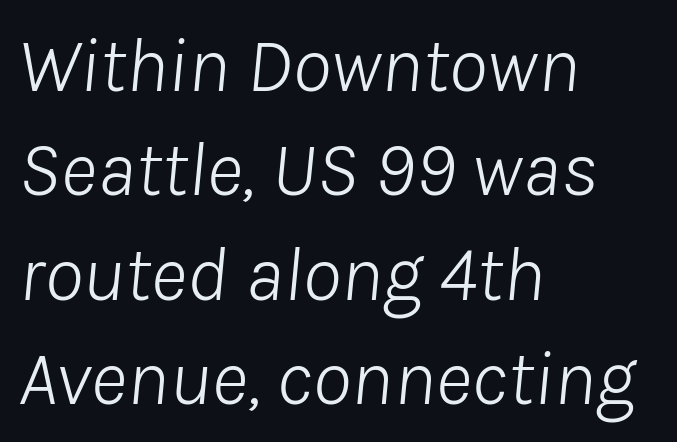
Layout note: lines flush left. You could not count columns in this text — the font is proportionally spaced. Descenders are the only things crossing below the line. The letters sit at their default tracking, neither squeezed nor spread. Italic: yes, the glyphs are oblique.
